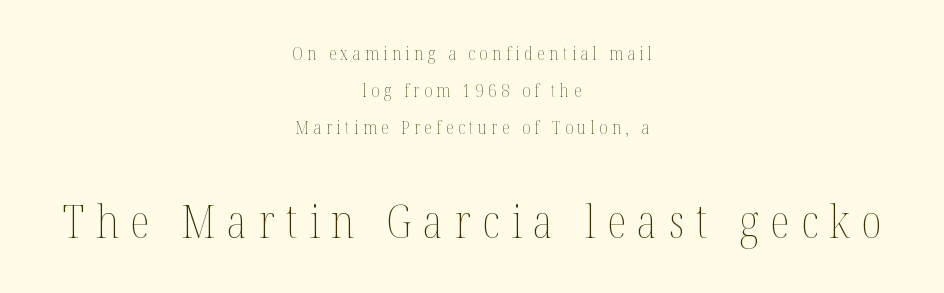
Q: Is the text bold? A: No.
Q: Is the text italic (slanted)? A: No, it is upright.
Q: Is the text underlined? A: No.
Q: How is the paragraph aligned? A: Centered.
Q: Is the spacing between letters normal or unusually wide? A: Unusually wide.
Q: Is the spacing between lines tight, normal or loose? A: Loose.
Q: Which block of text is set in a larger size, the first (top) or the second (bottom)? A: The second (bottom) one.
Q: Width (condensed, normal, or wide)? A: Condensed.
Q: Stroke contrast? A: Medium.
Q: x-height? A: Medium.
Q: Monospaced? A: No.
